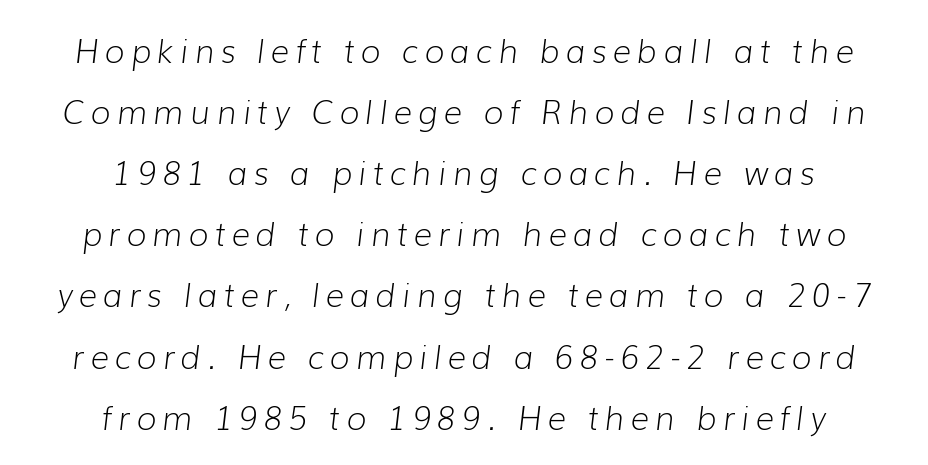
Q: Is the text bold? A: No.
Q: Is the text italic (slanted)? A: Yes, it leans right by about 7 degrees.
Q: Is the text underlined? A: No.
Q: How is the paragraph aligned? A: Centered.
Q: Is the spacing between letters normal or unusually wide? A: Unusually wide.
Q: Is the spacing between lines tight, normal or loose? A: Loose.
Q: Width (condensed, normal, or wide)? A: Normal.
Q: Stroke contrast? A: Low.
Q: x-height? A: Medium.
Q: Monospaced? A: No.
